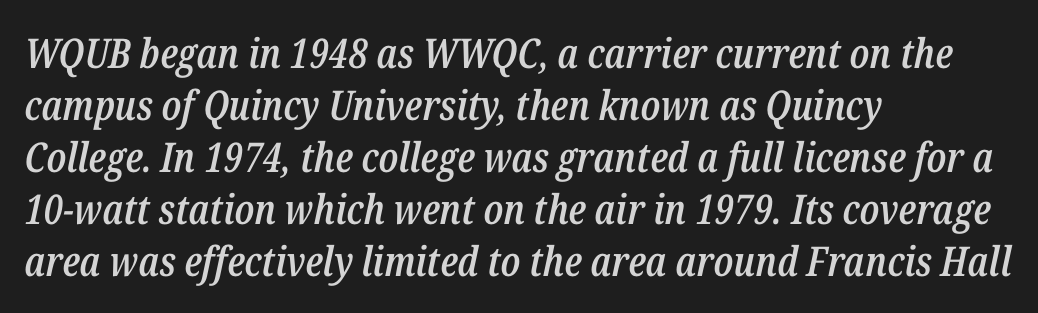
Q: Is the text bold? A: Semi-bold.
Q: Is the text italic (slanted)? A: Yes, it leans right by about 12 degrees.
Q: Is the text underlined? A: No.
Q: How is the paragraph aligned? A: Left-aligned.
Q: Is the spacing between letters normal or unusually wide? A: Normal.
Q: Is the spacing between lines tight, normal or loose? A: Normal.
Q: Width (condensed, normal, or wide)? A: Condensed.
Q: Stroke contrast? A: Low.
Q: x-height? A: Medium.
Q: Monospaced? A: No.
